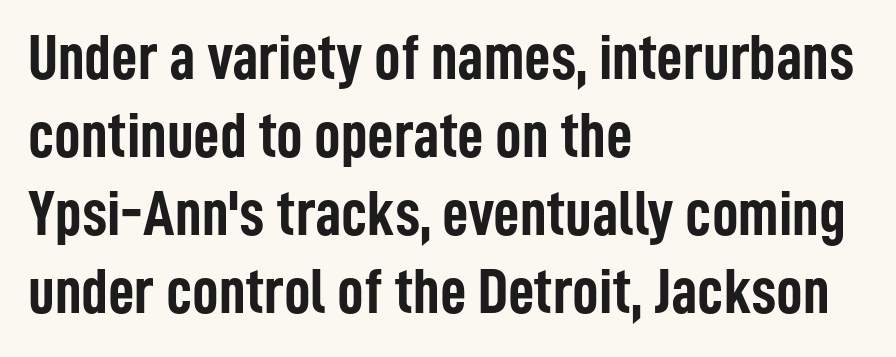
The image shows 65 px semibold, condensed sans-serif type, upright; set left-aligned, line spacing 1.2x, normal letter spacing, not underlined; low stroke contrast and a medium x-height.
